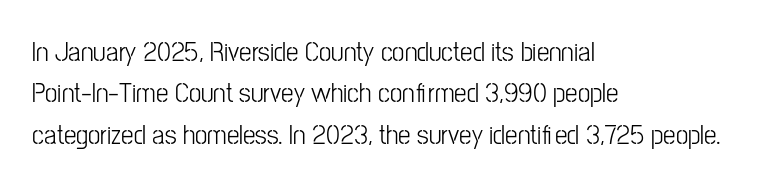
Type style note: lacks serifs. Upright lettering throughout. Which margin do the lines hug? The left one — the right edge is uneven. Heaviness? Minimal to ordinary, like unemphasized prose. A typesetter would call this proportional, since set widths differ per character.
